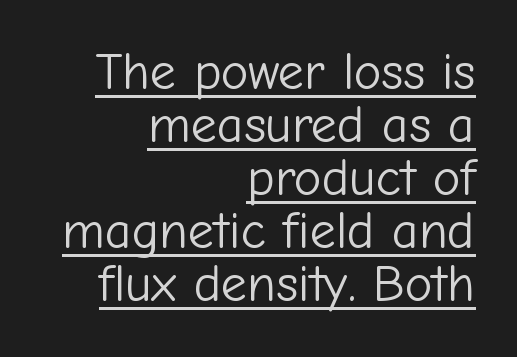
{"serif": "no", "italic": "no", "bold": "no", "weight": "light", "width": "normal", "stroke_contrast": "low", "x_height": "medium", "monospaced": "no", "underline": "yes", "align": "right", "line_spacing": "tight", "line_spacing_ratio": 1.02, "letter_spacing": "normal", "letter_spacing_em": 0.0, "glyph_px": 52}
